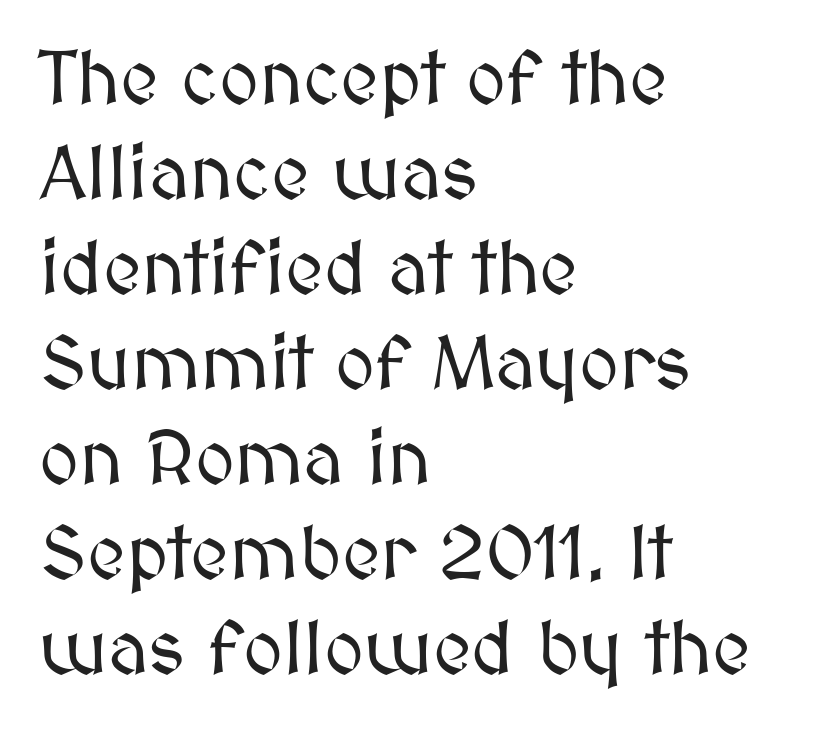
Q: Is the text italic (slanted)? A: No, it is upright.
Q: Is the text underlined? A: No.
Q: How is the paragraph aligned? A: Left-aligned.
Q: Is the spacing between letters normal or unusually wide? A: Normal.
Q: Is the spacing between lines tight, normal or loose? A: Normal.
Q: Width (condensed, normal, or wide)? A: Normal.
Q: Stroke contrast? A: Medium.
Q: x-height? A: Medium.
Q: Monospaced? A: No.
